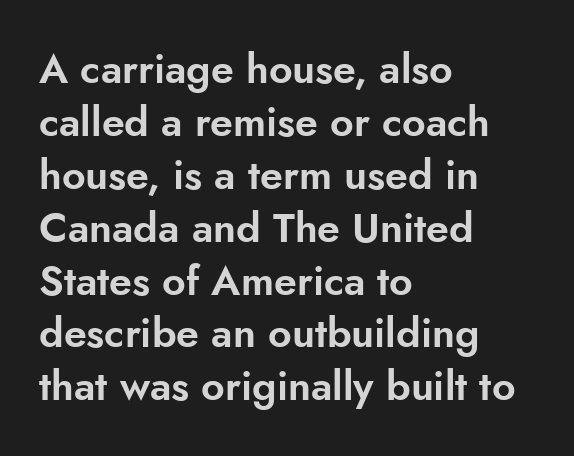
Any mark beneath the type? The region is blank. Words appear dense and cohesive because spacing is normal. Does the copy run flush right? No — it runs flush left. Italic: no, the glyphs are upright roman.
